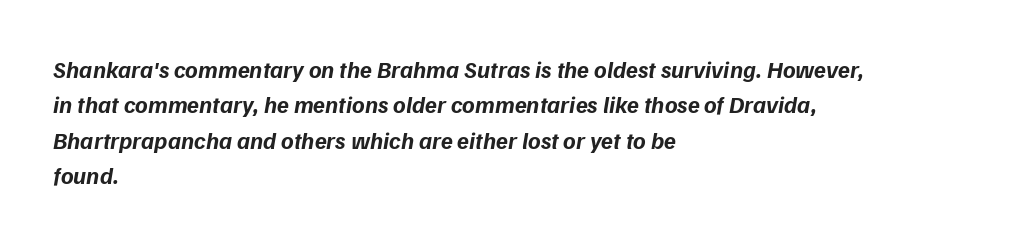
{"bold": "yes", "underline": "no", "align": "left", "line_spacing": "normal", "line_spacing_ratio": 1.47, "letter_spacing": "normal", "letter_spacing_em": 0.0, "glyph_px": 24}
